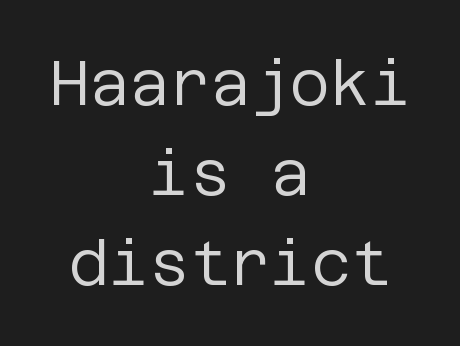
The image shows 62 px regular-weight sans-serif type, upright; set centered, normal line spacing (1.45x), normal letter spacing, not underlined; low stroke contrast and a large x-height.
